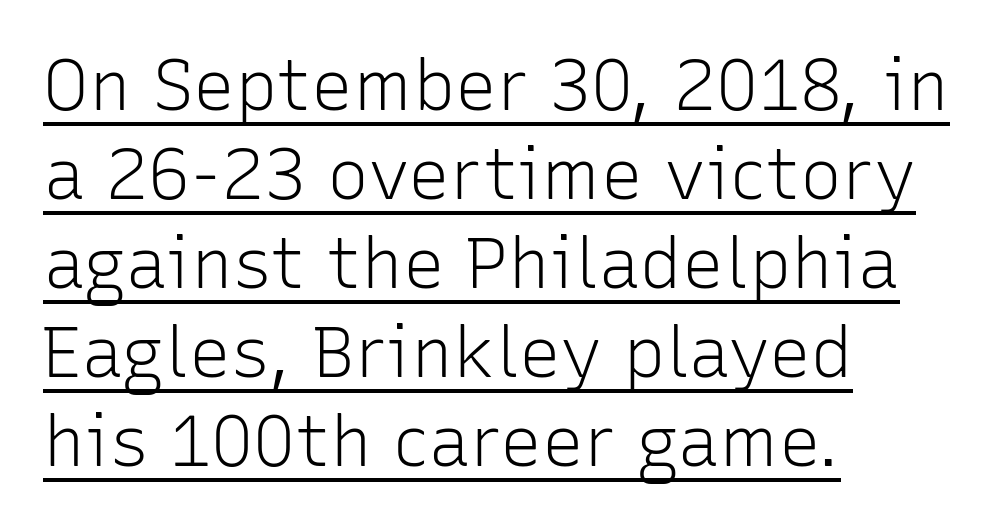
{"serif": "no", "italic": "no", "bold": "no", "weight": "light", "width": "normal", "stroke_contrast": "low", "x_height": "medium", "monospaced": "no", "underline": "yes", "align": "left", "line_spacing": "normal", "line_spacing_ratio": 1.27, "letter_spacing": "normal", "letter_spacing_em": 0.0, "glyph_px": 70}
